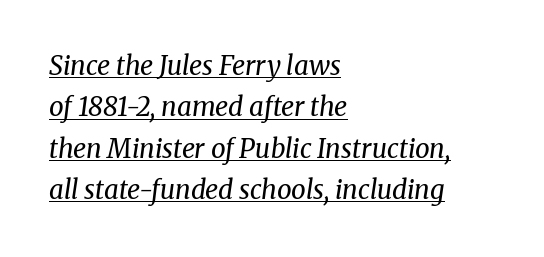
The image shows 26 px text type, italic (leaning right); set left-aligned, normal line spacing (1.59x), normal letter spacing, underlined.
